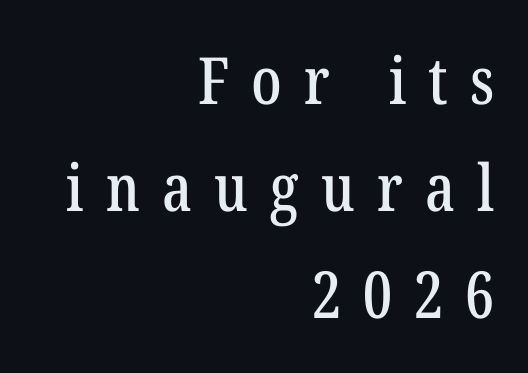
The image shows 65 px condensed serif type, upright; set right-aligned, normal line spacing (1.65x), unusually wide letter spacing (+0.34 em), not underlined; low stroke contrast and a medium x-height.
